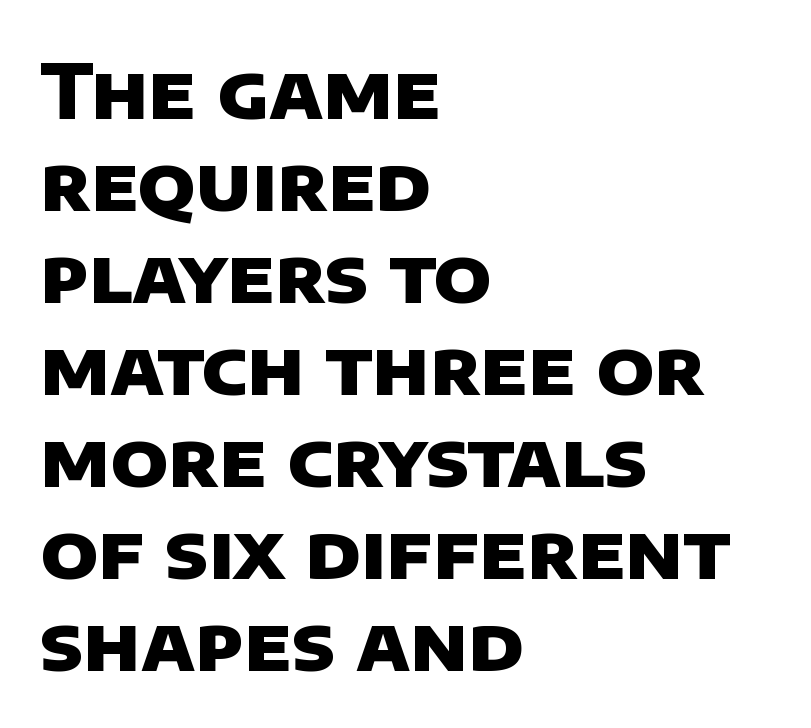
The image shows 76 px heavy sans-serif type; set left-aligned, line spacing 1.21x, normal letter spacing, not underlined; low stroke contrast and a large x-height.
